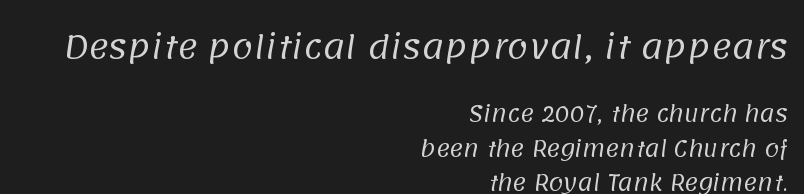
Q: Is the text bold? A: No.
Q: Is the typeface a serif or a sans-serif typeface? A: Sans-serif.
Q: Is the text underlined? A: No.
Q: How is the paragraph aligned? A: Right-aligned.
Q: Is the spacing between letters normal or unusually wide? A: Normal.
Q: Is the spacing between lines tight, normal or loose? A: Normal.
Q: Which block of text is set in a larger size, the first (top) or the second (bottom)? A: The first (top) one.
Q: Width (condensed, normal, or wide)? A: Normal.
Q: Stroke contrast? A: Low.
Q: x-height? A: Large.
Q: Monospaced? A: No.
